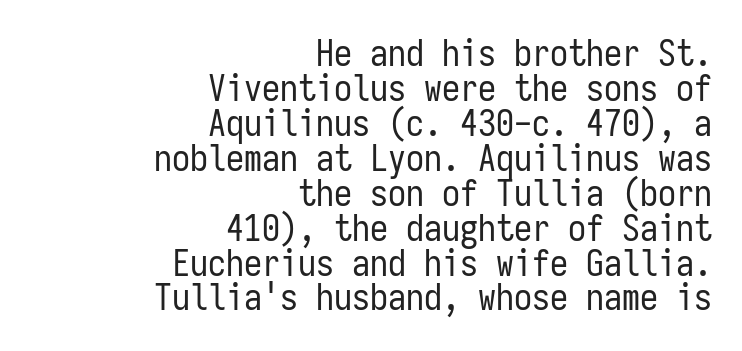
{"serif": "no", "italic": "no", "bold": "no", "weight": "regular", "width": "condensed", "stroke_contrast": "low", "x_height": "medium", "monospaced": "yes", "underline": "no", "align": "right", "line_spacing": "tight", "line_spacing_ratio": 0.97, "letter_spacing": "normal", "letter_spacing_em": 0.0, "glyph_px": 36}
